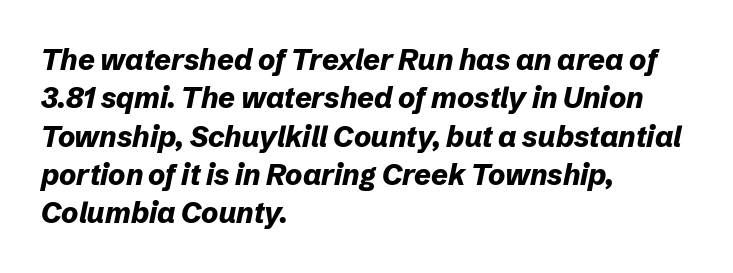
The image shows 29 px bold type, italic (leaning right); set left-aligned, normal line spacing (1.32x), normal letter spacing, not underlined; low stroke contrast and a medium x-height.
